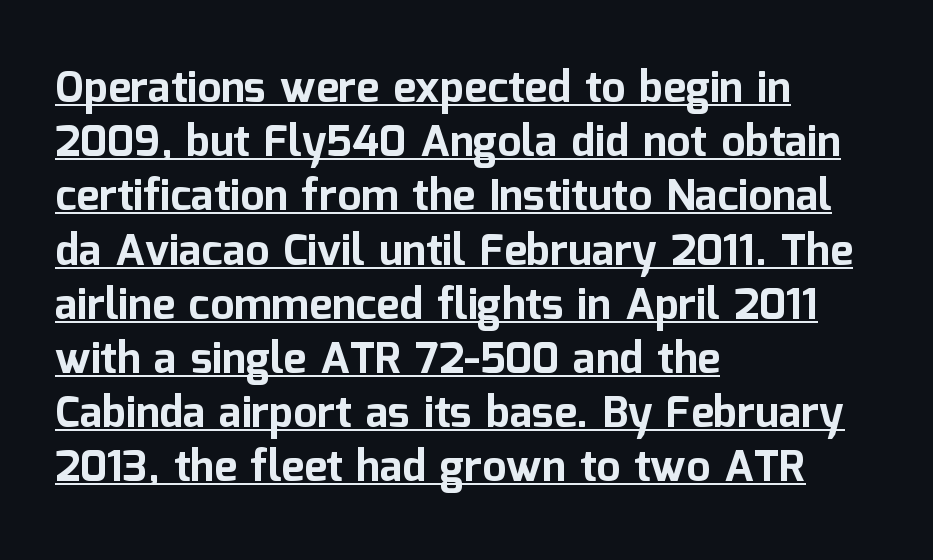
Q: Is the text bold? A: Yes.
Q: Is the text italic (slanted)? A: No, it is upright.
Q: Is the typeface a serif or a sans-serif typeface? A: Sans-serif.
Q: Is the text underlined? A: Yes.
Q: How is the paragraph aligned? A: Left-aligned.
Q: Is the spacing between letters normal or unusually wide? A: Normal.
Q: Is the spacing between lines tight, normal or loose? A: Normal.
Q: Width (condensed, normal, or wide)? A: Normal.
Q: Stroke contrast? A: Low.
Q: x-height? A: Medium.
Q: Monospaced? A: No.
